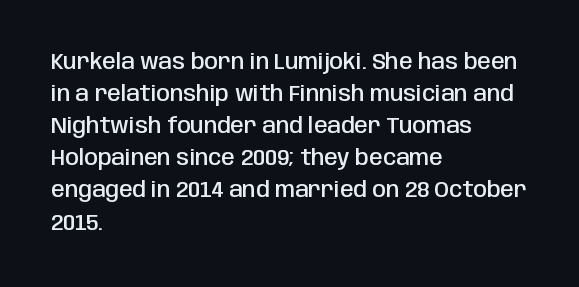
The image shows 22 px text type, upright; set left-aligned, normal line spacing (1.46x), normal letter spacing, not underlined.
